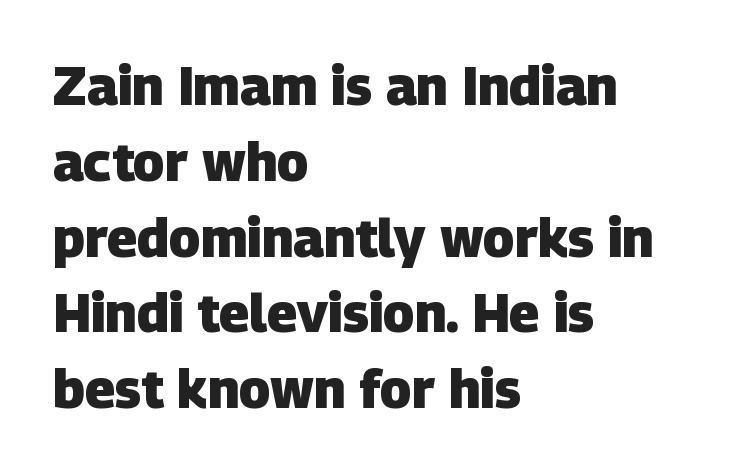
Q: Is the text bold? A: Yes.
Q: Is the typeface a serif or a sans-serif typeface? A: Sans-serif.
Q: Is the text underlined? A: No.
Q: How is the paragraph aligned? A: Left-aligned.
Q: Is the spacing between letters normal or unusually wide? A: Normal.
Q: Is the spacing between lines tight, normal or loose? A: Normal.
Q: Width (condensed, normal, or wide)? A: Normal.
Q: Stroke contrast? A: Low.
Q: x-height? A: Large.
Q: Monospaced? A: No.
